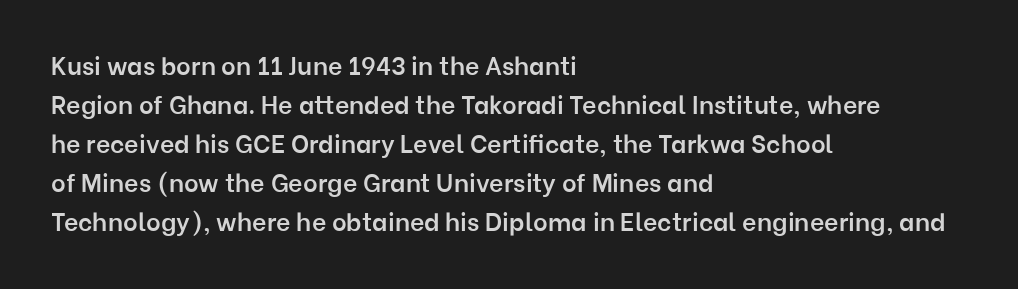
Nope, not italic — everything's standing straight. Semibold letterforms, between regular and bold. A typesetter would call this leading conventional body-copy spacing. Any mark beneath the type? The region is blank. The rendering anchors every line to the left-hand side. Letter spacing: default.
